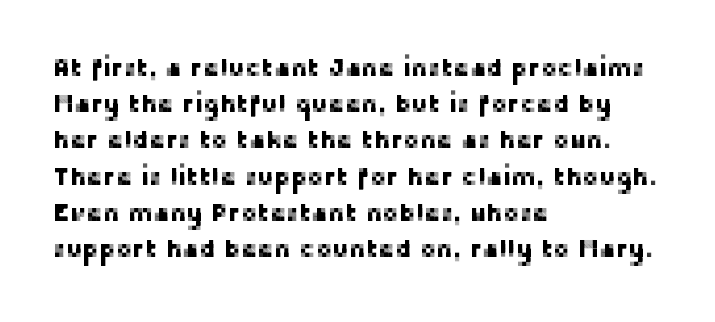
This sample keeps an unexceptional amount of space between lines. Characters follow at the spacing the type designer built in. Leftover space on each line is placed entirely after the last word. Nobody drew a line under any word here. The font's upright variant was chosen for this text.
